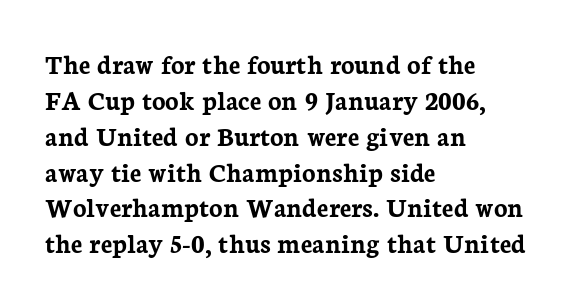
The foot of each line stays bare and open. Observe the ordinary spacing: letters are neighbours, not strangers. Horizontal alignment here is leftward, the default for most running prose. Reading down the column, the eye jumps a familiar distance to each next line.
